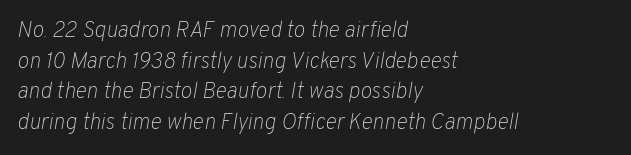
{"italic": "yes", "lean": "right", "slant_degrees": 10, "bold": "no", "underline": "no", "align": "left", "line_spacing": "normal", "line_spacing_ratio": 1.39, "letter_spacing": "normal", "letter_spacing_em": 0.0, "glyph_px": 22}
